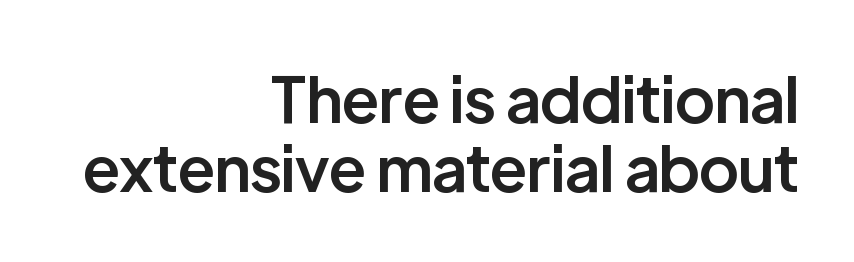
Q: Is the text bold? A: Semi-bold.
Q: Is the text italic (slanted)? A: No, it is upright.
Q: Is the typeface a serif or a sans-serif typeface? A: Sans-serif.
Q: Is the text underlined? A: No.
Q: How is the paragraph aligned? A: Right-aligned.
Q: Is the spacing between letters normal or unusually wide? A: Normal.
Q: Is the spacing between lines tight, normal or loose? A: Tight.
Q: Width (condensed, normal, or wide)? A: Normal.
Q: Stroke contrast? A: Low.
Q: x-height? A: Medium.
Q: Monospaced? A: No.
